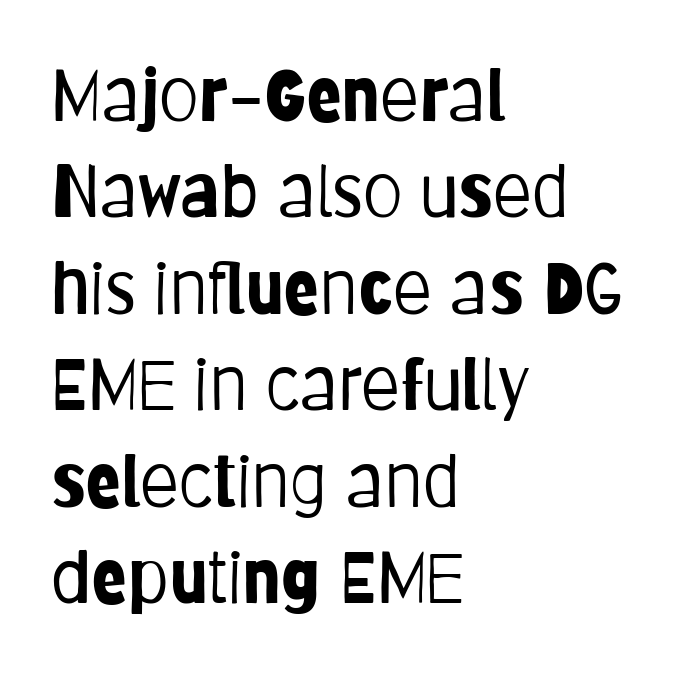
Q: Is the text bold? A: No.
Q: Is the text italic (slanted)? A: No, it is upright.
Q: Is the typeface a serif or a sans-serif typeface? A: Sans-serif.
Q: Is the text underlined? A: No.
Q: How is the paragraph aligned? A: Left-aligned.
Q: Is the spacing between letters normal or unusually wide? A: Normal.
Q: Is the spacing between lines tight, normal or loose? A: Normal.
Q: Width (condensed, normal, or wide)? A: Condensed.
Q: Stroke contrast? A: Low.
Q: x-height? A: Large.
Q: Monospaced? A: No.
